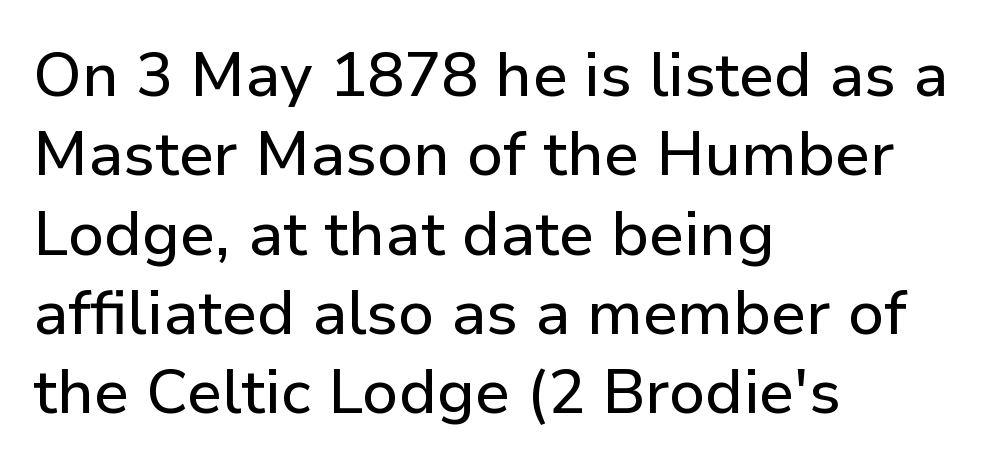
Q: Is the text italic (slanted)? A: No, it is upright.
Q: Is the typeface a serif or a sans-serif typeface? A: Sans-serif.
Q: Is the text underlined? A: No.
Q: How is the paragraph aligned? A: Left-aligned.
Q: Is the spacing between letters normal or unusually wide? A: Normal.
Q: Is the spacing between lines tight, normal or loose? A: Normal.
Q: Width (condensed, normal, or wide)? A: Normal.
Q: Stroke contrast? A: Low.
Q: x-height? A: Medium.
Q: Monospaced? A: No.
